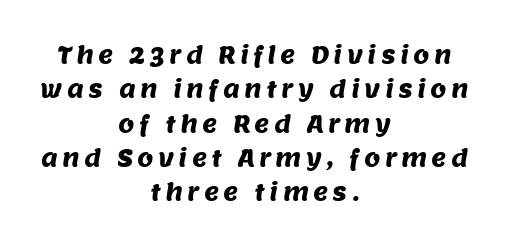
The image shows 23 px text type; set centered, normal line spacing (1.49x), not underlined.
